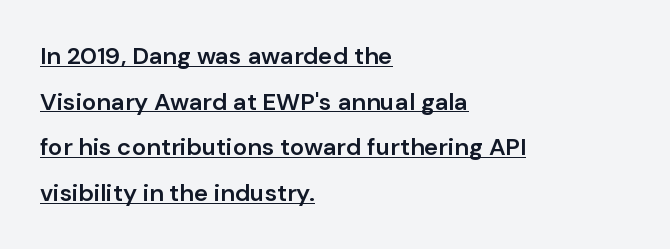
{"italic": "no", "bold": "semi", "underline": "yes", "align": "left", "line_spacing": "loose", "line_spacing_ratio": 1.9, "letter_spacing": "normal", "letter_spacing_em": 0.0, "glyph_px": 24}
